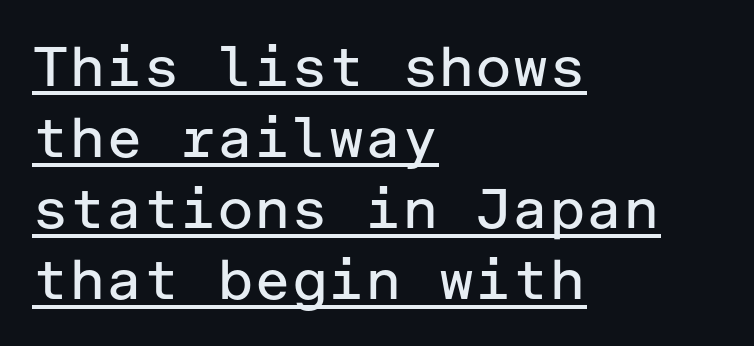
The image shows 56 px regular-weight sans-serif type, upright; set left-aligned, normal line spacing (1.27x), normal letter spacing, underlined; low stroke contrast and a medium x-height.
